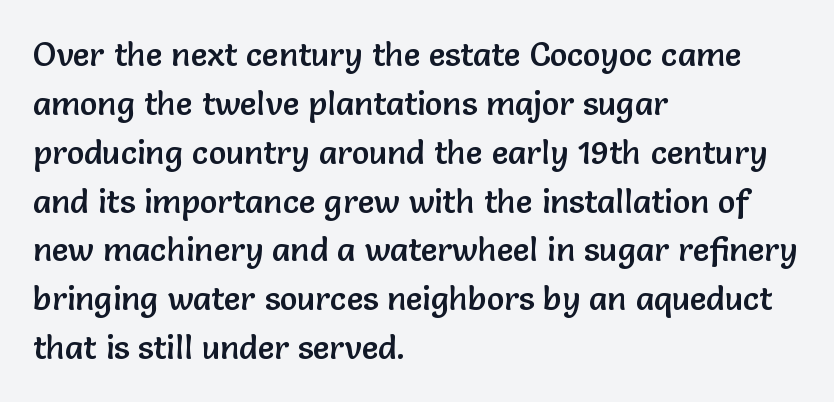
Q: Is the text italic (slanted)? A: No, it is upright.
Q: Is the typeface a serif or a sans-serif typeface? A: Sans-serif.
Q: Is the text underlined? A: No.
Q: How is the paragraph aligned? A: Left-aligned.
Q: Is the spacing between letters normal or unusually wide? A: Normal.
Q: Is the spacing between lines tight, normal or loose? A: Normal.
Q: Width (condensed, normal, or wide)? A: Normal.
Q: Stroke contrast? A: Low.
Q: x-height? A: Medium.
Q: Monospaced? A: No.
